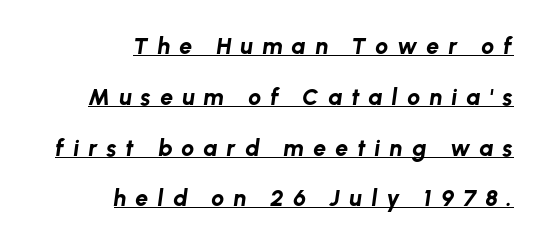
The face used here is rendered with a markedly widened letterfit. Right-aligned paragraph, ragged on the left. Slant detected: the letters are inclined. The passage shown is emphatically bold.
